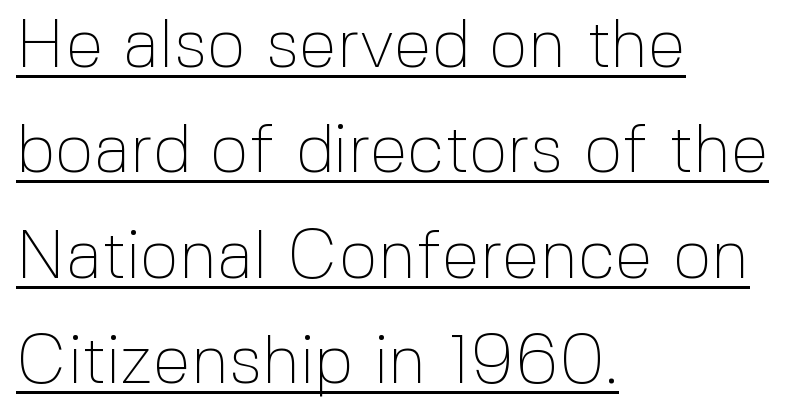
Q: Is the text bold? A: No.
Q: Is the text italic (slanted)? A: No, it is upright.
Q: Is the typeface a serif or a sans-serif typeface? A: Sans-serif.
Q: Is the text underlined? A: Yes.
Q: How is the paragraph aligned? A: Left-aligned.
Q: Is the spacing between letters normal or unusually wide? A: Normal.
Q: Is the spacing between lines tight, normal or loose? A: Normal.
Q: Width (condensed, normal, or wide)? A: Normal.
Q: x-height? A: Medium.
Q: Monospaced? A: No.
